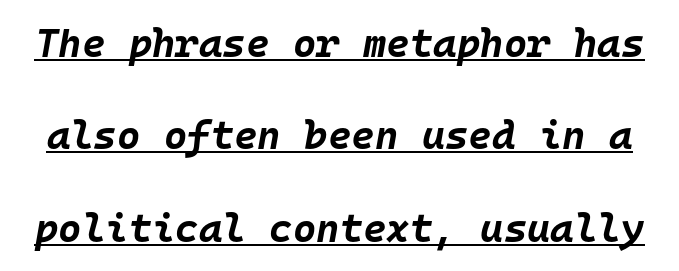
The image shows 40 px bold type, italic (leaning right), monospaced; set loose line spacing (2.31x), normal letter spacing, underlined; low stroke contrast and a large x-height.
